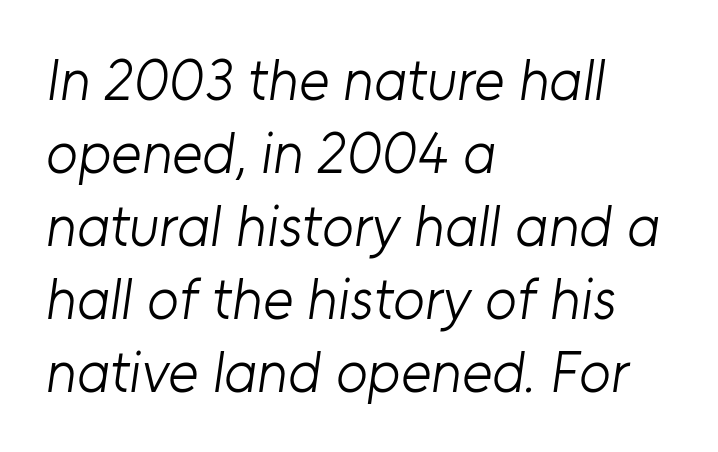
Q: Is the text bold? A: No.
Q: Is the typeface a serif or a sans-serif typeface? A: Sans-serif.
Q: Is the text underlined? A: No.
Q: How is the paragraph aligned? A: Left-aligned.
Q: Is the spacing between letters normal or unusually wide? A: Normal.
Q: Is the spacing between lines tight, normal or loose? A: Normal.
Q: Width (condensed, normal, or wide)? A: Normal.
Q: Stroke contrast? A: Low.
Q: x-height? A: Medium.
Q: Monospaced? A: No.
